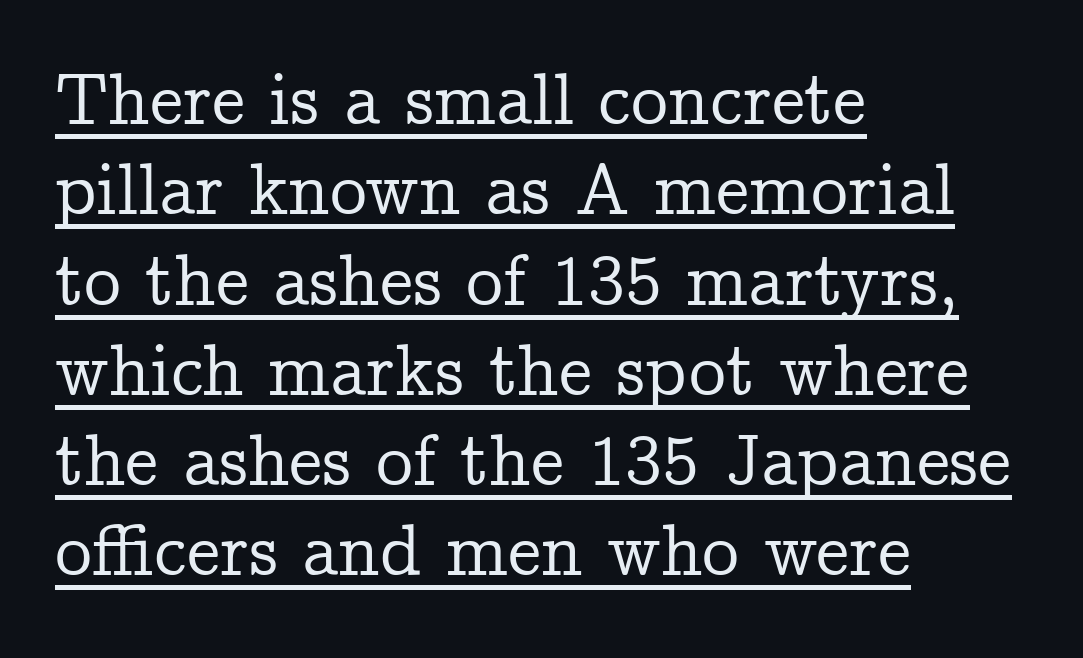
The image shows 74 px serif type, upright; set left-aligned, line spacing 1.22x, normal letter spacing, underlined; low stroke contrast and a medium x-height.
